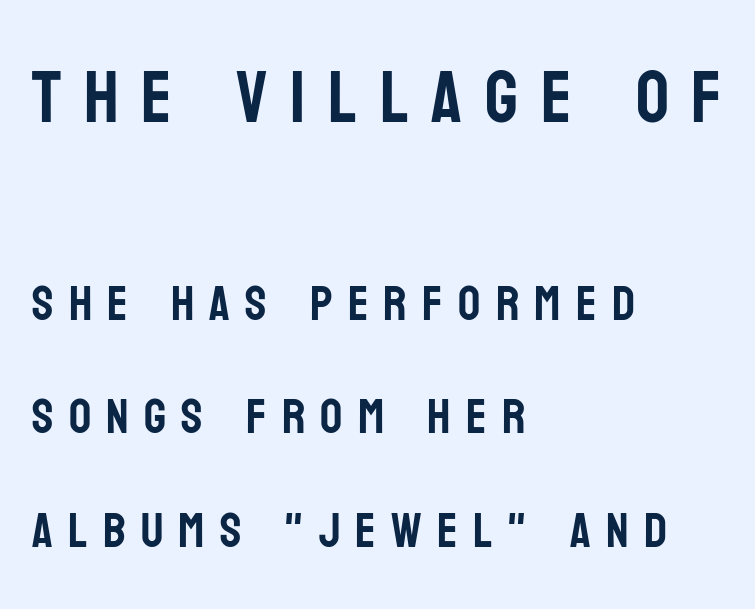
Q: Is the text italic (slanted)? A: No, it is upright.
Q: Is the typeface a serif or a sans-serif typeface? A: Sans-serif.
Q: Is the text underlined? A: No.
Q: How is the paragraph aligned? A: Left-aligned.
Q: Is the spacing between letters normal or unusually wide? A: Unusually wide.
Q: Is the spacing between lines tight, normal or loose? A: Loose.
Q: Which block of text is set in a larger size, the first (top) or the second (bottom)? A: The first (top) one.
Q: Width (condensed, normal, or wide)? A: Condensed.
Q: Stroke contrast? A: Low.
Q: x-height? A: Large.
Q: Monospaced? A: No.
